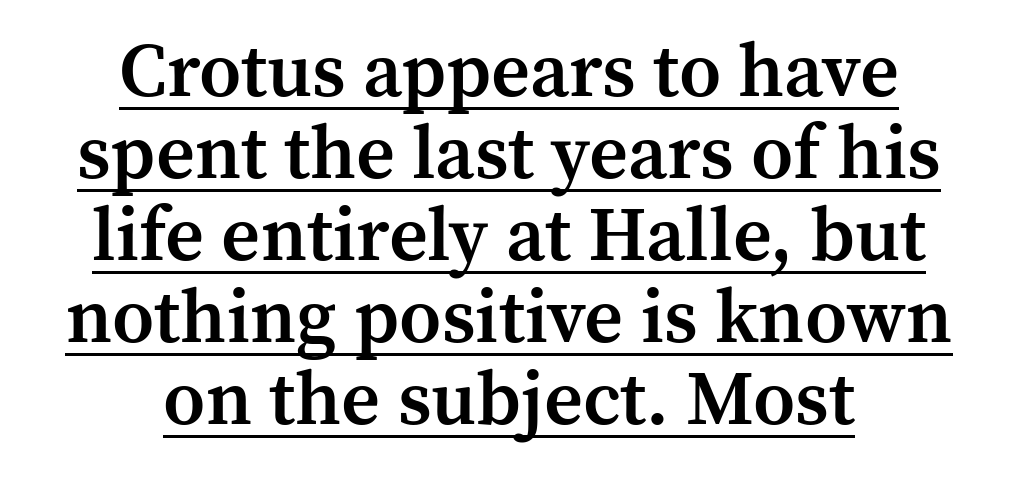
Q: Is the text bold? A: Semi-bold.
Q: Is the text italic (slanted)? A: No, it is upright.
Q: Is the typeface a serif or a sans-serif typeface? A: Serif.
Q: Is the text underlined? A: Yes.
Q: How is the paragraph aligned? A: Centered.
Q: Is the spacing between letters normal or unusually wide? A: Normal.
Q: Is the spacing between lines tight, normal or loose? A: Tight.
Q: Width (condensed, normal, or wide)? A: Normal.
Q: Stroke contrast? A: Medium.
Q: x-height? A: Medium.
Q: Monospaced? A: No.
